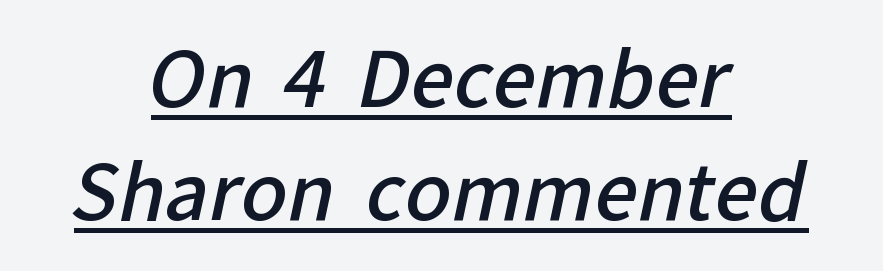
{"serif": "no", "bold": "semi", "weight": "semibold", "width": "normal", "stroke_contrast": "low", "x_height": "medium", "monospaced": "no", "underline": "yes", "align": "center", "line_spacing": "normal", "line_spacing_ratio": 1.49, "letter_spacing": "normal", "letter_spacing_em": 0.0, "glyph_px": 76}
